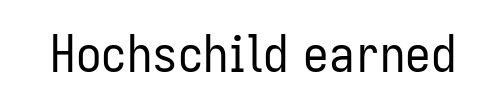
The lettering stays uniformly vertical, giving the passage a roman look. A clean baseline with only descenders dipping below it. Here the designer chose a conventional face with non-uniform glyph widths. I'd call this a sans setting — the letters go barefoot.
